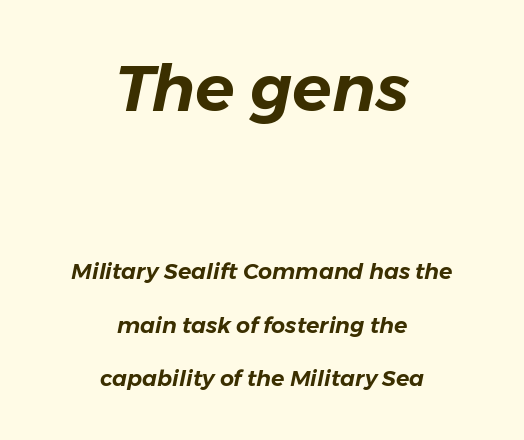
Q: Is the text italic (slanted)? A: Yes, it leans right by about 11 degrees.
Q: Is the text underlined? A: No.
Q: How is the paragraph aligned? A: Centered.
Q: Is the spacing between letters normal or unusually wide? A: Normal.
Q: Is the spacing between lines tight, normal or loose? A: Loose.
Q: Which block of text is set in a larger size, the first (top) or the second (bottom)? A: The first (top) one.
Q: Width (condensed, normal, or wide)? A: Normal.
Q: Stroke contrast? A: Low.
Q: x-height? A: Medium.
Q: Monospaced? A: No.
